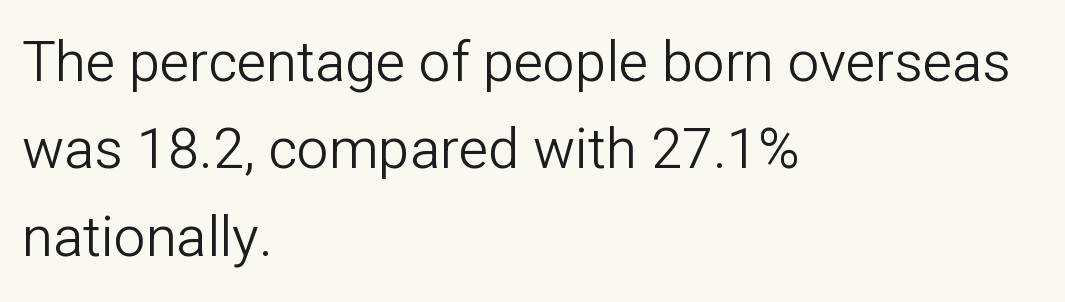
The image shows 56 px light sans-serif type, upright; set left-aligned, normal line spacing (1.56x), normal letter spacing, not underlined; low stroke contrast and a medium x-height.
